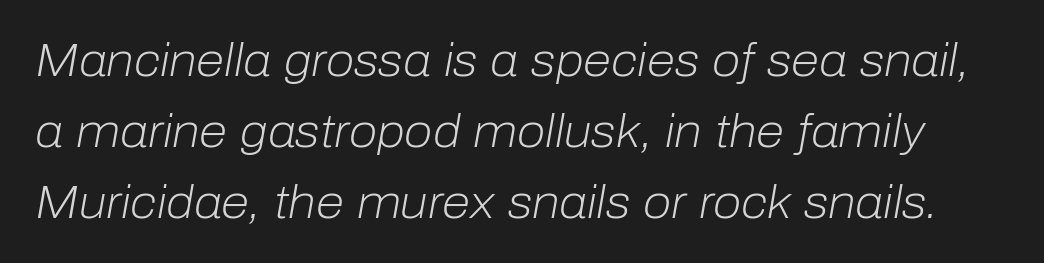
{"italic": "yes", "lean": "right", "slant_degrees": 10, "bold": "no", "weight": "light", "width": "normal", "stroke_contrast": "low", "x_height": "medium", "monospaced": "no", "underline": "no", "line_spacing": "normal", "line_spacing_ratio": 1.54, "letter_spacing": "normal", "letter_spacing_em": 0.0, "glyph_px": 46}
